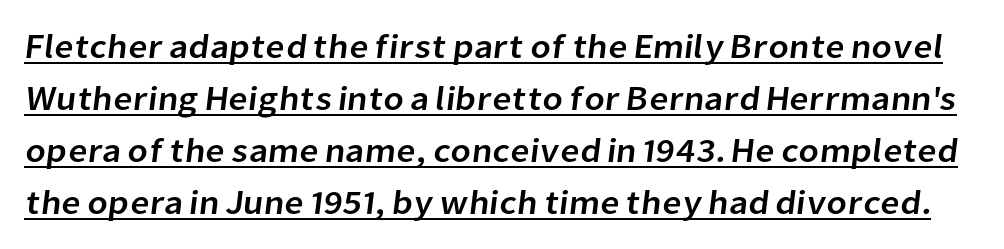
The image shows 34 px sans-serif type; set normal line spacing (1.53x), normal letter spacing, underlined; low stroke contrast and a medium x-height.
